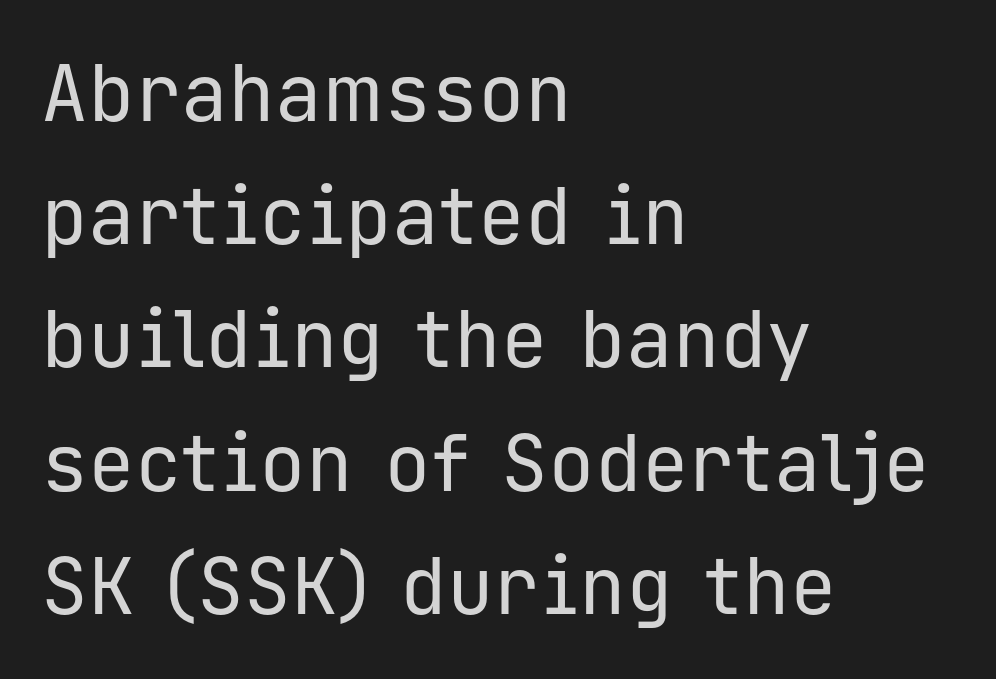
The image shows 78 px regular-weight sans-serif type, upright, monospaced; set left-aligned, normal line spacing (1.58x), normal letter spacing, not underlined; low stroke contrast and a medium x-height.
